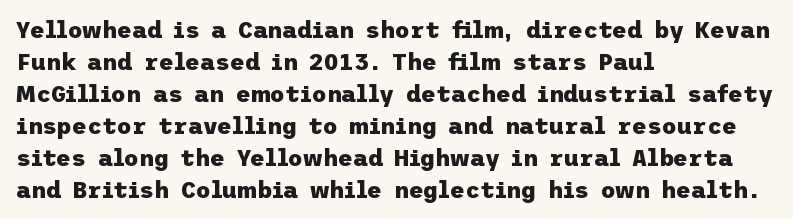
The image shows 23 px bold type, upright; set left-aligned, normal line spacing (1.39x), normal letter spacing, not underlined.
